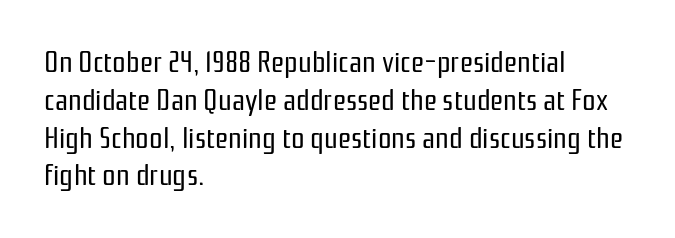
Q: Is the text bold? A: No.
Q: Is the text italic (slanted)? A: No, it is upright.
Q: Is the typeface a serif or a sans-serif typeface? A: Sans-serif.
Q: Is the text underlined? A: No.
Q: How is the paragraph aligned? A: Left-aligned.
Q: Is the spacing between letters normal or unusually wide? A: Normal.
Q: Is the spacing between lines tight, normal or loose? A: Normal.
Q: Width (condensed, normal, or wide)? A: Condensed.
Q: Stroke contrast? A: Low.
Q: x-height? A: Medium.
Q: Monospaced? A: No.
